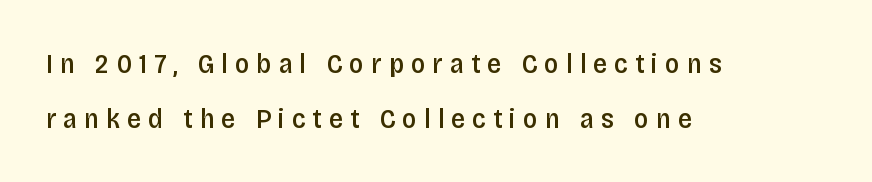
The image shows 28 px semibold, condensed sans-serif type, upright; set left-aligned, loose line spacing (1.96x), unusually wide letter spacing (+0.25 em), not underlined; low stroke contrast and a large x-height.
